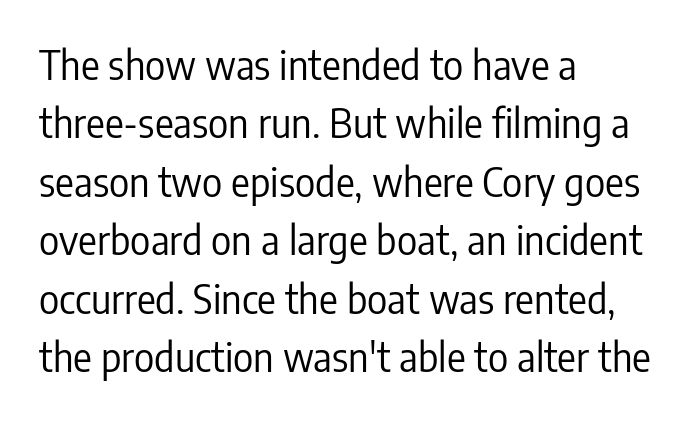
Q: Is the text bold? A: No.
Q: Is the text italic (slanted)? A: No, it is upright.
Q: Is the typeface a serif or a sans-serif typeface? A: Sans-serif.
Q: Is the text underlined? A: No.
Q: How is the paragraph aligned? A: Left-aligned.
Q: Is the spacing between letters normal or unusually wide? A: Normal.
Q: Is the spacing between lines tight, normal or loose? A: Normal.
Q: Width (condensed, normal, or wide)? A: Condensed.
Q: Stroke contrast? A: Low.
Q: x-height? A: Medium.
Q: Monospaced? A: No.
